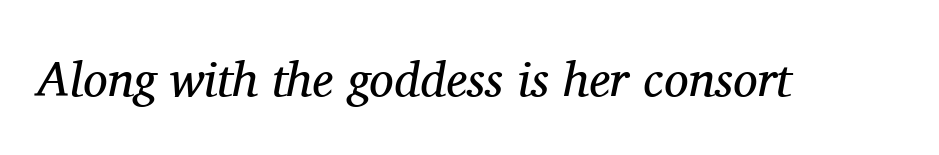
{"serif": "yes", "italic": "yes", "lean": "right", "slant_degrees": 11, "bold": "no", "weight": "regular", "width": "normal", "stroke_contrast": "medium", "x_height": "medium", "monospaced": "no", "underline": "no", "letter_spacing": "normal", "letter_spacing_em": 0.0, "glyph_px": 49}
